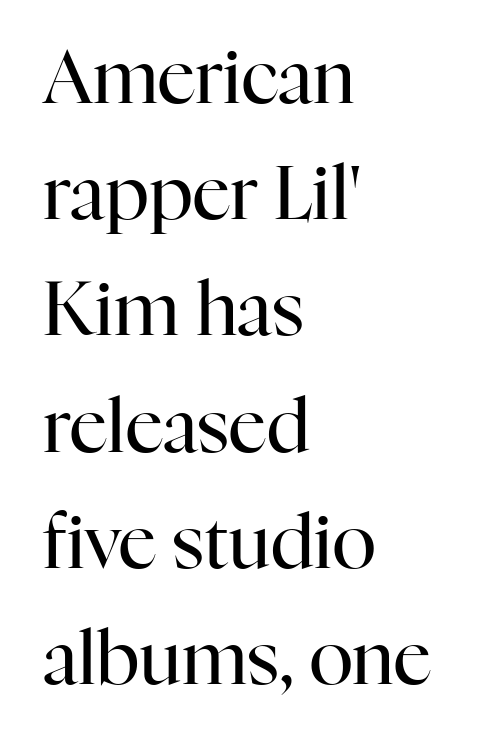
The image shows 74 px regular-weight serif type, upright; set left-aligned, normal line spacing (1.57x), normal letter spacing, not underlined; high stroke contrast and a medium x-height.
